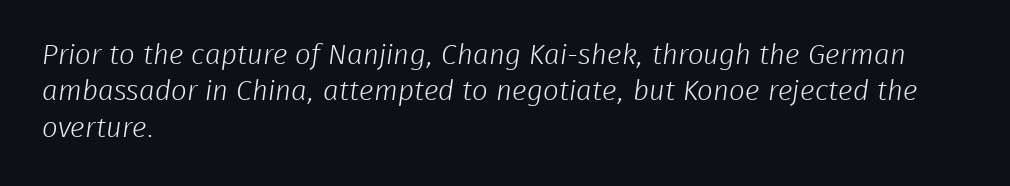
The image shows 28 px light sans-serif type; set left-aligned, normal line spacing (1.3x), normal letter spacing, not underlined; low stroke contrast and a medium x-height.
